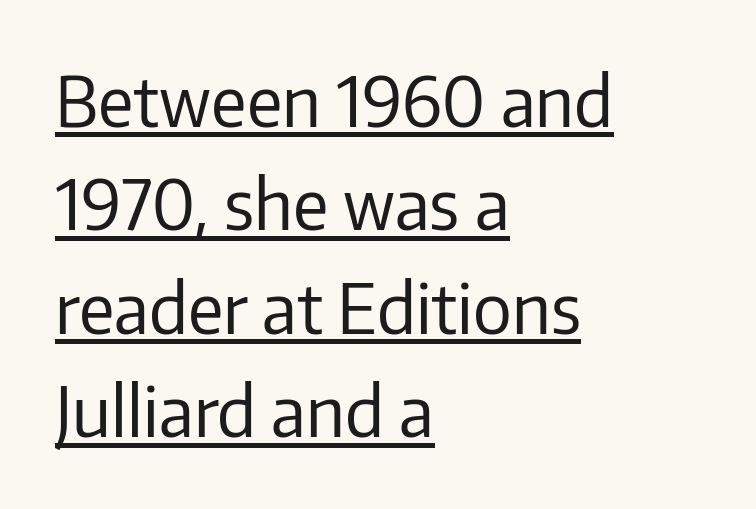
{"serif": "no", "italic": "no", "bold": "no", "weight": "regular", "width": "normal", "stroke_contrast": "low", "x_height": "medium", "monospaced": "no", "underline": "yes", "align": "left", "line_spacing": "normal", "line_spacing_ratio": 1.5, "letter_spacing": "normal", "letter_spacing_em": 0.0, "glyph_px": 69}
